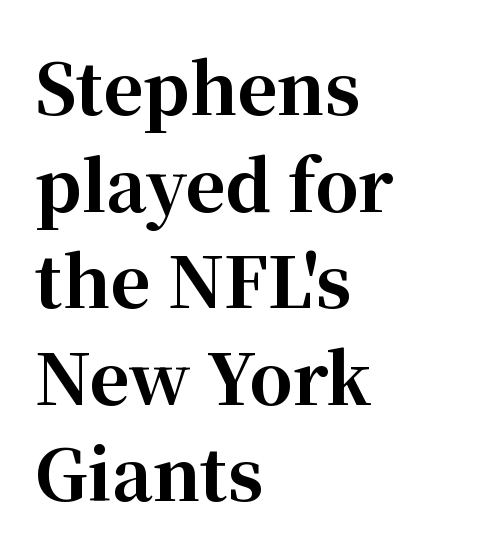
Q: Is the text bold? A: Yes.
Q: Is the text italic (slanted)? A: No, it is upright.
Q: Is the typeface a serif or a sans-serif typeface? A: Serif.
Q: Is the text underlined? A: No.
Q: How is the paragraph aligned? A: Left-aligned.
Q: Is the spacing between letters normal or unusually wide? A: Normal.
Q: Is the spacing between lines tight, normal or loose? A: Normal.
Q: Width (condensed, normal, or wide)? A: Normal.
Q: Stroke contrast? A: High.
Q: x-height? A: Medium.
Q: Monospaced? A: No.
